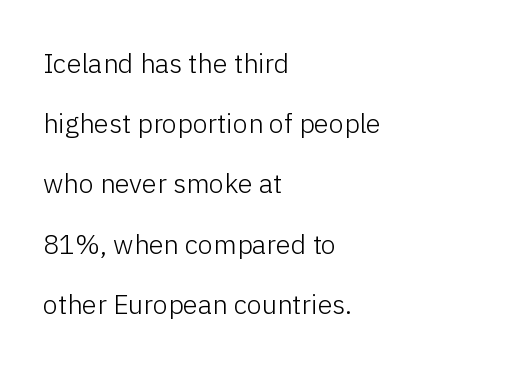
Q: Is the text bold? A: No.
Q: Is the text italic (slanted)? A: No, it is upright.
Q: Is the text underlined? A: No.
Q: How is the paragraph aligned? A: Left-aligned.
Q: Is the spacing between letters normal or unusually wide? A: Normal.
Q: Is the spacing between lines tight, normal or loose? A: Loose.
